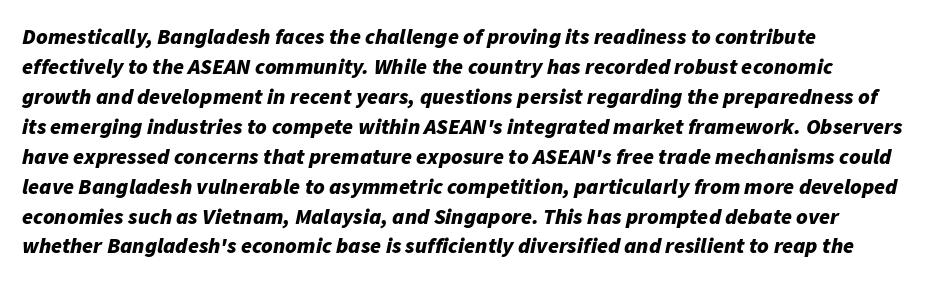
Q: Is the text bold? A: Yes.
Q: Is the text italic (slanted)? A: Yes, it leans right by about 11 degrees.
Q: Is the text underlined? A: No.
Q: How is the paragraph aligned? A: Left-aligned.
Q: Is the spacing between letters normal or unusually wide? A: Normal.
Q: Is the spacing between lines tight, normal or loose? A: Normal.
